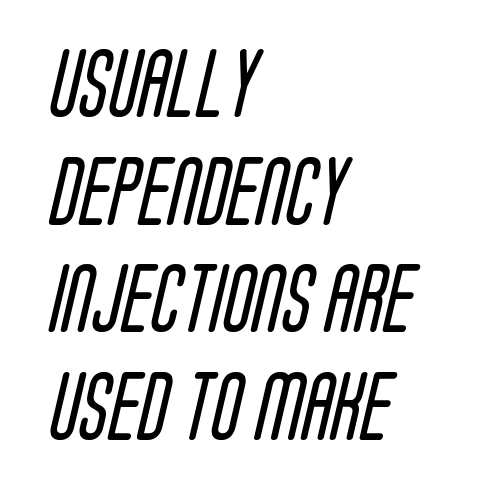
{"serif": "no", "bold": "no", "weight": "regular", "width": "condensed", "stroke_contrast": "low", "x_height": "large", "monospaced": "no", "underline": "no", "align": "left", "line_spacing": "normal", "line_spacing_ratio": 1.56, "letter_spacing": "normal", "letter_spacing_em": 0.0, "glyph_px": 69}
